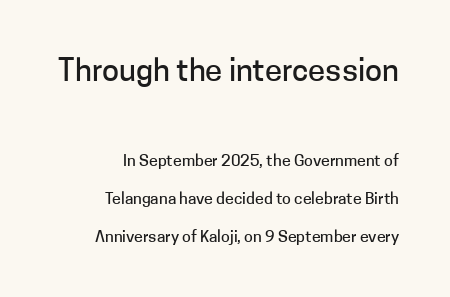
Q: Is the text italic (slanted)? A: No, it is upright.
Q: Is the typeface a serif or a sans-serif typeface? A: Sans-serif.
Q: Is the text underlined? A: No.
Q: How is the paragraph aligned? A: Right-aligned.
Q: Is the spacing between letters normal or unusually wide? A: Normal.
Q: Is the spacing between lines tight, normal or loose? A: Loose.
Q: Which block of text is set in a larger size, the first (top) or the second (bottom)? A: The first (top) one.
Q: Width (condensed, normal, or wide)? A: Normal.
Q: Stroke contrast? A: Low.
Q: x-height? A: Medium.
Q: Monospaced? A: No.
